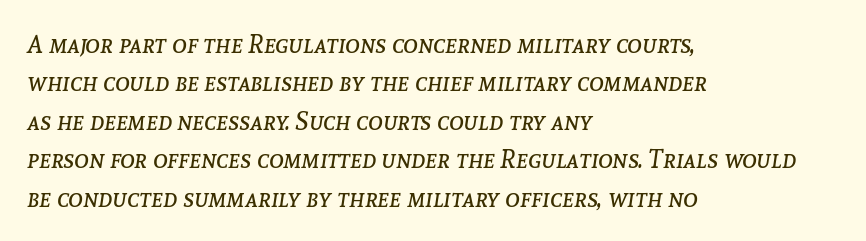
{"italic": "yes", "lean": "right", "slant_degrees": 8, "bold": "no", "underline": "no", "align": "left", "line_spacing": "normal", "line_spacing_ratio": 1.54, "letter_spacing": "normal", "letter_spacing_em": 0.0, "glyph_px": 25}
